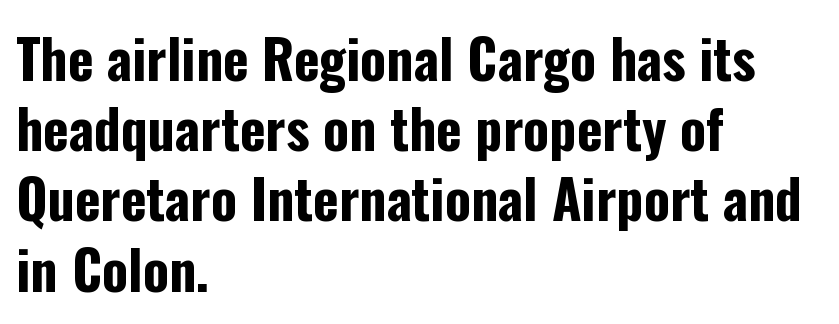
Each new line begins a customary step beneath the previous one. Think of a printed novel: that variable character pitch is what you see here. This is the regular roman posture of the typeface. Quick note: underline off.
